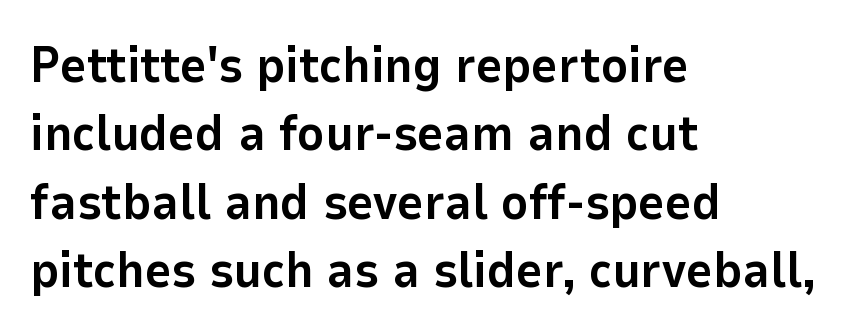
{"serif": "no", "italic": "no", "bold": "yes", "weight": "bold", "width": "normal", "stroke_contrast": "low", "x_height": "medium", "monospaced": "no", "underline": "no", "align": "left", "line_spacing": "normal", "line_spacing_ratio": 1.34, "letter_spacing": "normal", "letter_spacing_em": 0.0, "glyph_px": 51}
